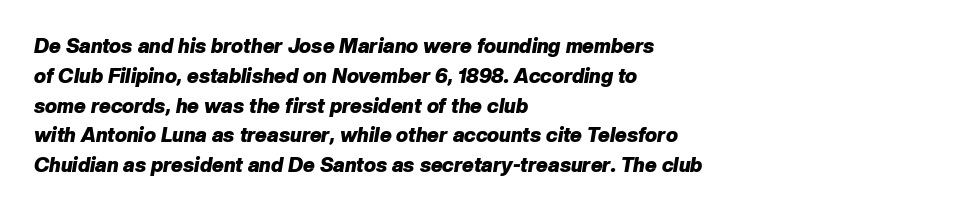
The ragged edge is on the right, which tells us the setting is flush left. The font's italic variant was chosen for this text. Type without underlining. Default kerning and tracking; the words read as compact shapes. Vertically, the passage feels balanced, rows spaced as you'd expect.
